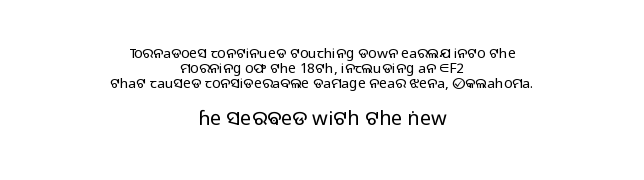
The image shows 20 px text type, upright; set centered, tight line spacing (1.08x), normal letter spacing, not underlined; the second (bottom) block is 1.43x larger.
